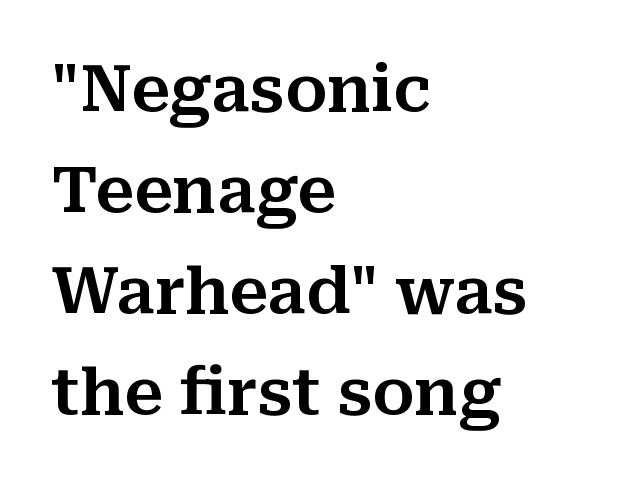
Q: Is the text italic (slanted)? A: No, it is upright.
Q: Is the typeface a serif or a sans-serif typeface? A: Serif.
Q: Is the text underlined? A: No.
Q: How is the paragraph aligned? A: Left-aligned.
Q: Is the spacing between letters normal or unusually wide? A: Normal.
Q: Is the spacing between lines tight, normal or loose? A: Normal.
Q: Width (condensed, normal, or wide)? A: Normal.
Q: Stroke contrast? A: Medium.
Q: x-height? A: Medium.
Q: Monospaced? A: No.
